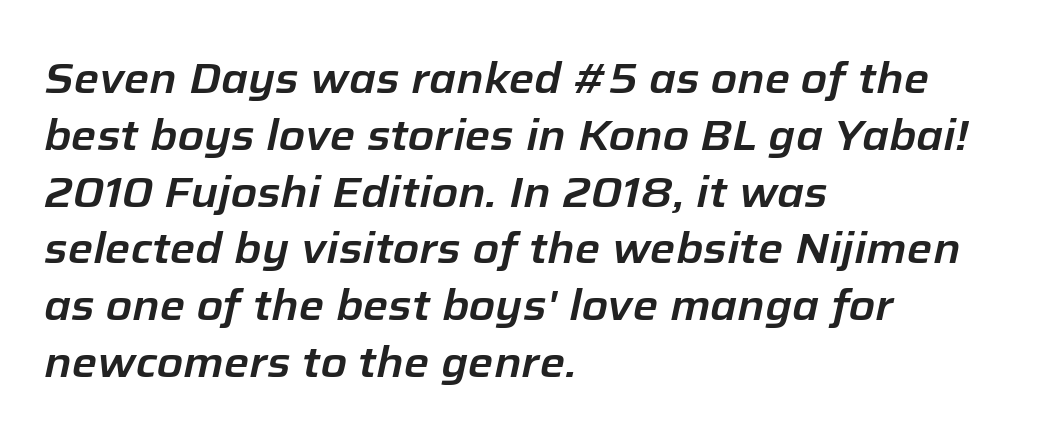
Check the space under the baseline: it is left empty. Regarding leading, the lines here are spaced in the standard way. You can tell it's italic because the verticals aren't actually vertical. The passage shown is typed in a proportional face where columns would drift. The letterforms sit shoulder to shoulder at normal distance.
